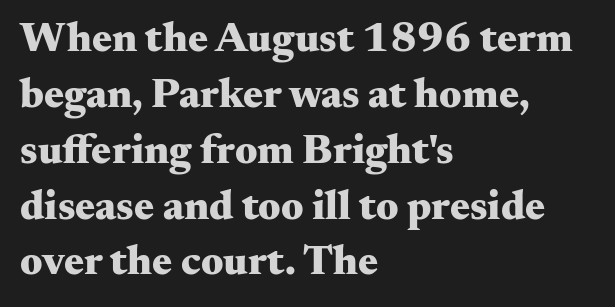
{"serif": "yes", "italic": "no", "bold": "yes", "weight": "heavy", "width": "wide", "stroke_contrast": "medium", "x_height": "small", "monospaced": "no", "underline": "no", "align": "left", "line_spacing": "normal", "line_spacing_ratio": 1.33, "letter_spacing": "normal", "letter_spacing_em": 0.0, "glyph_px": 42}
